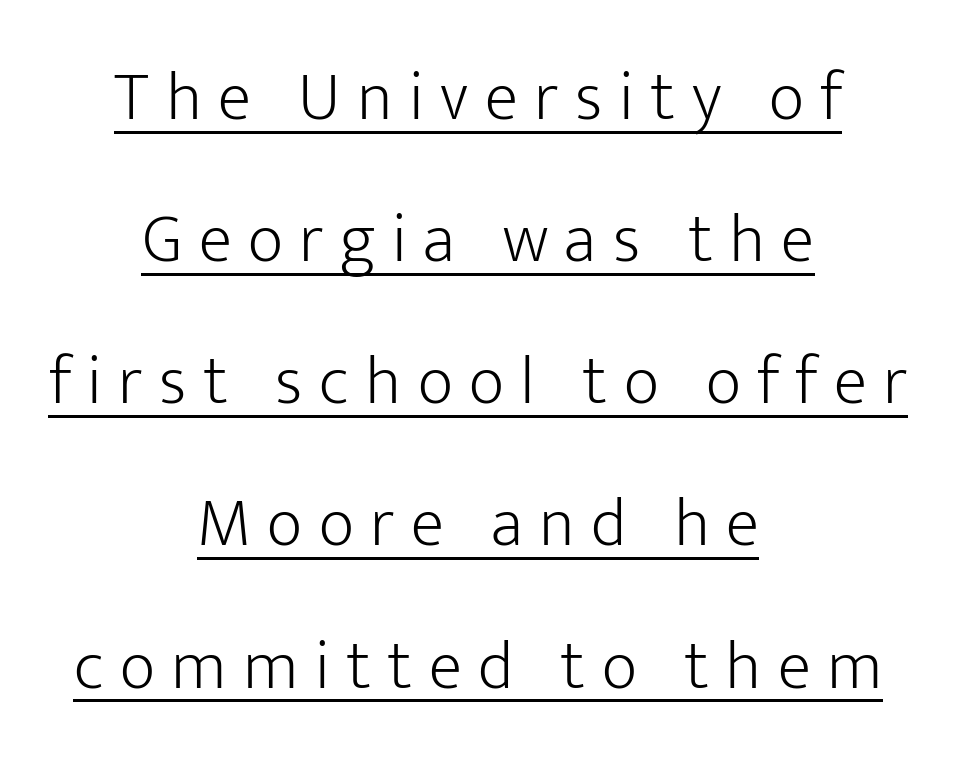
{"serif": "no", "italic": "no", "bold": "no", "weight": "light", "width": "normal", "stroke_contrast": "low", "x_height": "medium", "monospaced": "no", "underline": "yes", "align": "center", "line_spacing": "loose", "line_spacing_ratio": 2.06, "letter_spacing": "wide", "letter_spacing_em": 0.24, "glyph_px": 69}
